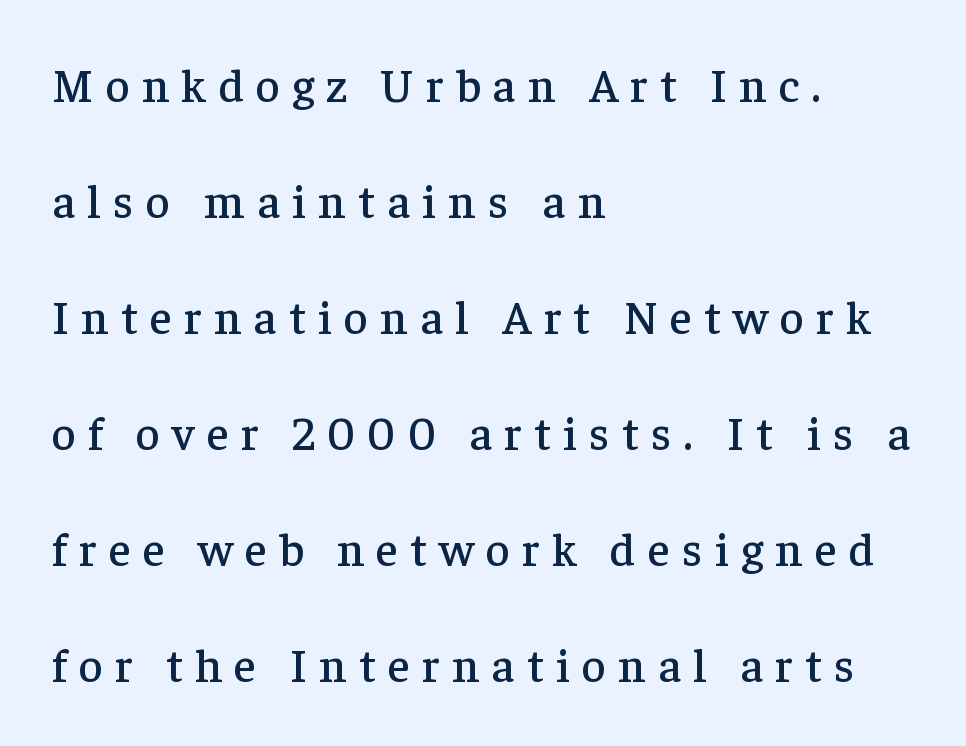
Q: Is the text italic (slanted)? A: No, it is upright.
Q: Is the typeface a serif or a sans-serif typeface? A: Serif.
Q: Is the text underlined? A: No.
Q: How is the paragraph aligned? A: Left-aligned.
Q: Is the spacing between letters normal or unusually wide? A: Unusually wide.
Q: Is the spacing between lines tight, normal or loose? A: Loose.
Q: Width (condensed, normal, or wide)? A: Normal.
Q: Stroke contrast? A: Low.
Q: x-height? A: Medium.
Q: Monospaced? A: No.
